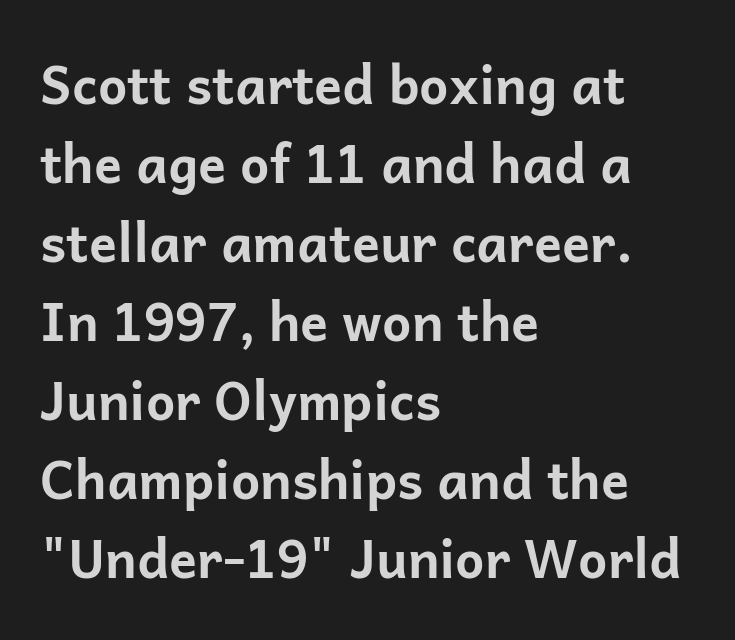
{"serif": "no", "italic": "no", "bold": "yes", "weight": "bold", "width": "normal", "stroke_contrast": "low", "x_height": "medium", "monospaced": "no", "underline": "no", "align": "left", "line_spacing": "normal", "line_spacing_ratio": 1.52, "letter_spacing": "normal", "letter_spacing_em": 0.0, "glyph_px": 52}
